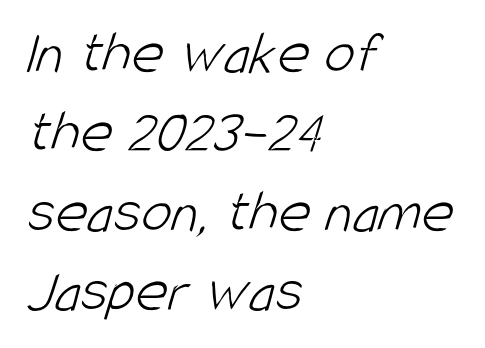
{"serif": "no", "bold": "no", "weight": "light", "width": "condensed", "stroke_contrast": "low", "x_height": "large", "monospaced": "no", "underline": "no", "align": "left", "line_spacing": "normal", "line_spacing_ratio": 1.28, "letter_spacing": "normal", "letter_spacing_em": 0.0, "glyph_px": 62}
